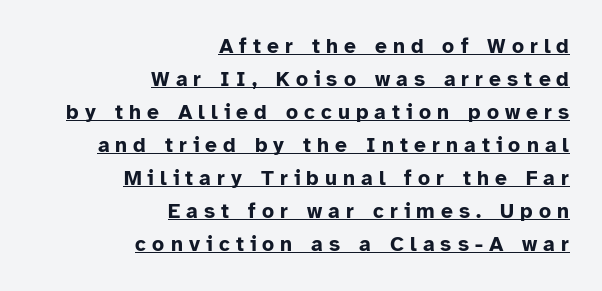
{"italic": "no", "bold": "yes", "underline": "yes", "align": "right", "line_spacing": "normal", "line_spacing_ratio": 1.57, "letter_spacing": "wide", "letter_spacing_em": 0.29, "glyph_px": 21}
